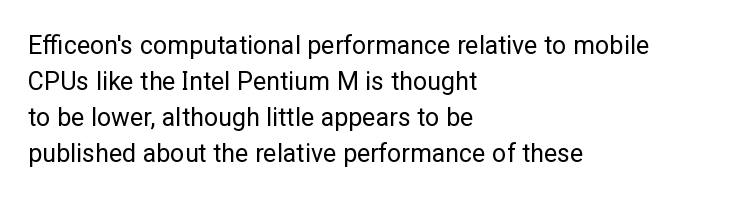
The image shows 25 px text type, upright; set left-aligned, normal line spacing (1.44x), normal letter spacing, not underlined.
